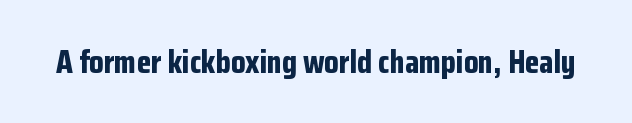
Characters remain perfectly vertical along every line. These words are printed bold, with thick strokes throughout. Nope, no serifs anywhere on these letters. The rendering uses natural spacing where letterforms have individual widths.
